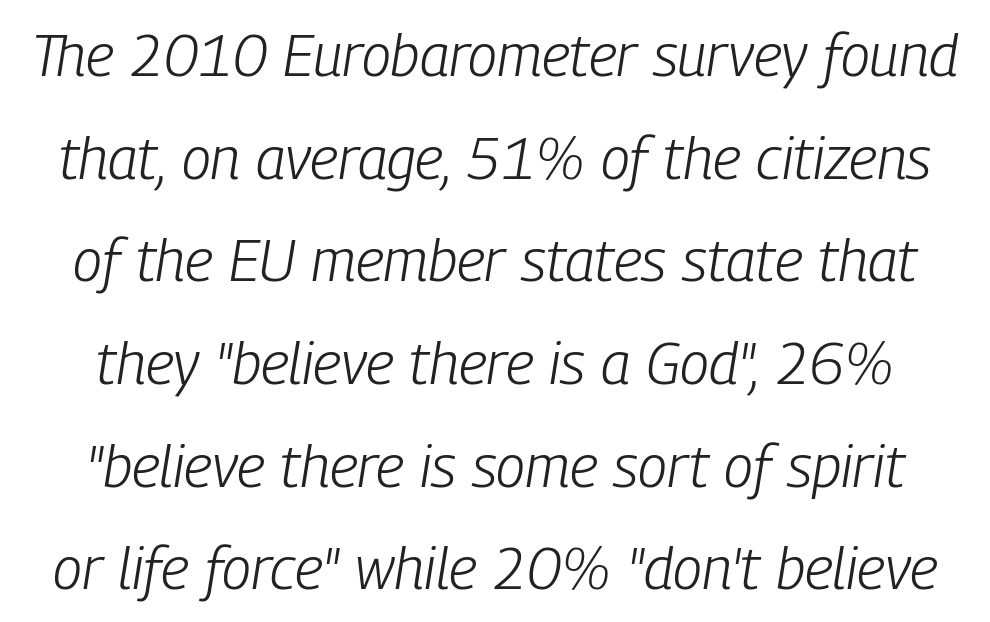
Q: Is the text bold? A: No.
Q: Is the text italic (slanted)? A: Yes, it leans right by about 9 degrees.
Q: Is the text underlined? A: No.
Q: Is the spacing between letters normal or unusually wide? A: Normal.
Q: Width (condensed, normal, or wide)? A: Condensed.
Q: Stroke contrast? A: Low.
Q: x-height? A: Medium.
Q: Monospaced? A: No.
